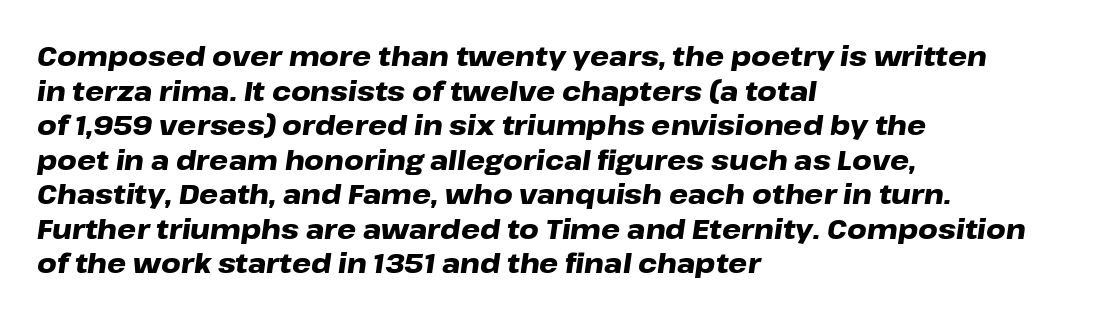
The image shows 27 px bold type, italic (leaning right); set left-aligned, normal line spacing (1.28x), normal letter spacing, not underlined.
